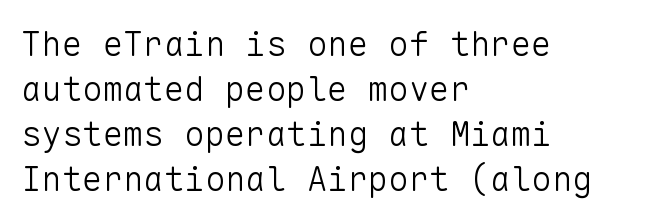
The image shows 34 px light sans-serif type, upright, monospaced; set left-aligned, normal line spacing (1.32x), normal letter spacing, not underlined; low stroke contrast and a medium x-height.
